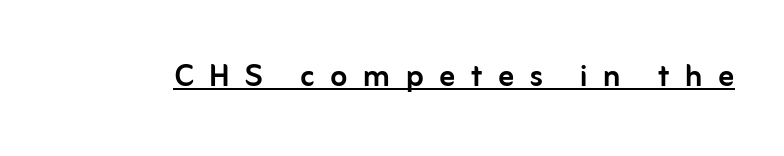
The image shows 39 px sans-serif type, upright; set unusually wide letter spacing (+0.4 em), underlined; low stroke contrast and a medium x-height.
